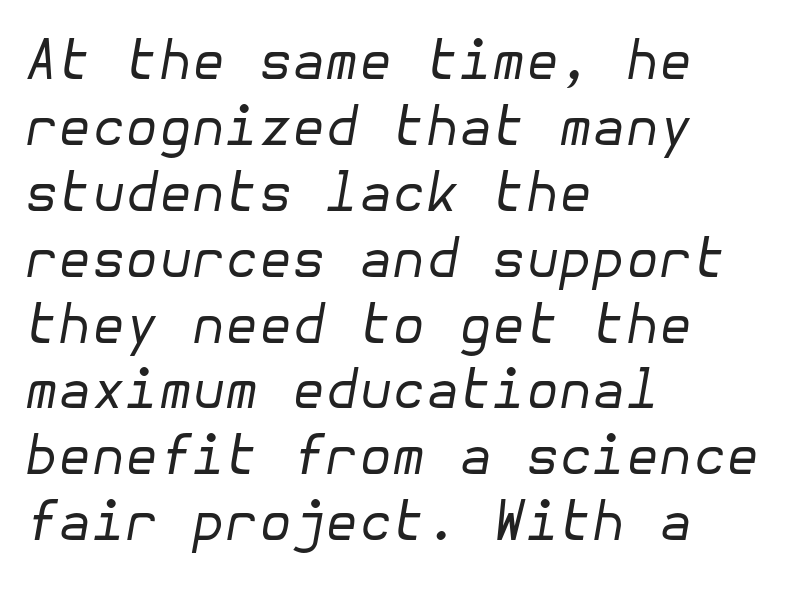
{"italic": "yes", "lean": "right", "slant_degrees": 10, "bold": "no", "weight": "regular", "width": "normal", "stroke_contrast": "low", "x_height": "medium", "underline": "no", "align": "left", "line_spacing_ratio": 1.22, "letter_spacing": "normal", "letter_spacing_em": 0.0, "glyph_px": 54}
